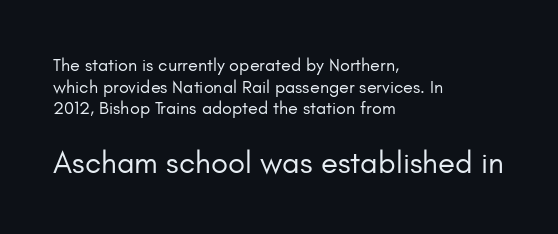
{"serif": "no", "italic": "no", "bold": "no", "weight": "regular", "width": "normal", "stroke_contrast": "low", "x_height": "small", "monospaced": "no", "underline": "no", "align": "left", "line_spacing_ratio": 1.2, "letter_spacing": "normal", "letter_spacing_em": 0.0, "larger_block": "second", "size_ratio": 1.72, "glyph_px": 31}
